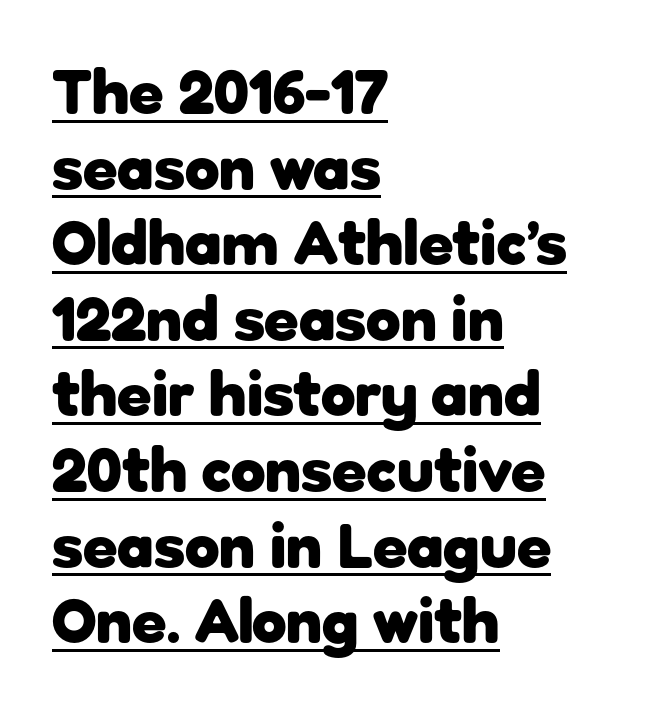
Q: Is the text bold? A: Yes.
Q: Is the text italic (slanted)? A: No, it is upright.
Q: Is the typeface a serif or a sans-serif typeface? A: Sans-serif.
Q: Is the text underlined? A: Yes.
Q: How is the paragraph aligned? A: Left-aligned.
Q: Is the spacing between letters normal or unusually wide? A: Normal.
Q: Width (condensed, normal, or wide)? A: Normal.
Q: Stroke contrast? A: Low.
Q: x-height? A: Medium.
Q: Monospaced? A: No.
